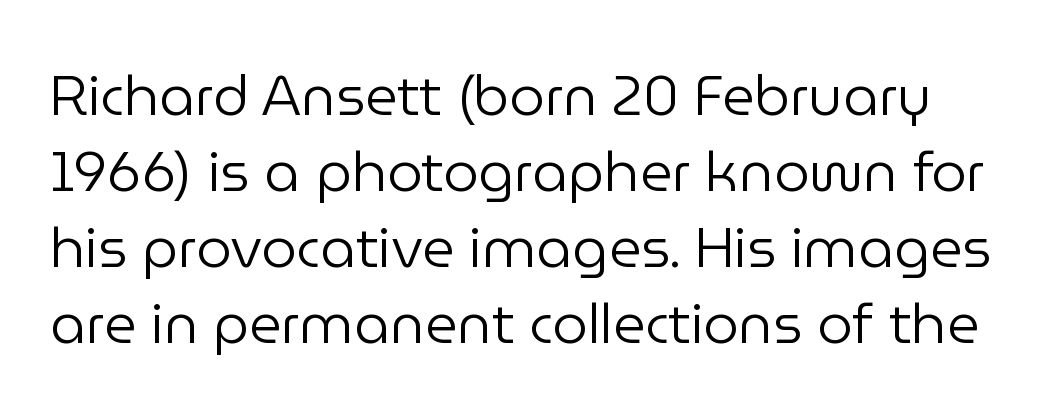
{"serif": "no", "italic": "no", "bold": "no", "weight": "regular", "width": "normal", "stroke_contrast": "low", "x_height": "medium", "monospaced": "no", "underline": "no", "line_spacing": "normal", "line_spacing_ratio": 1.36, "letter_spacing": "normal", "letter_spacing_em": 0.0, "glyph_px": 56}
